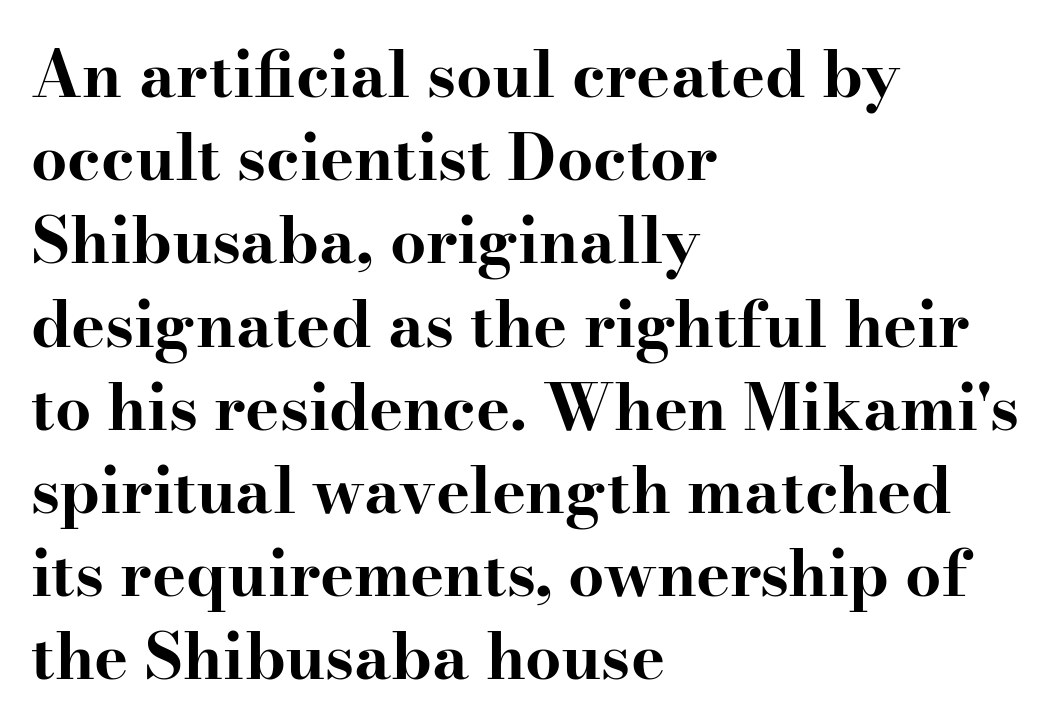
The image shows 64 px bold, wide serif type, upright; set left-aligned, normal line spacing (1.3x), normal letter spacing, not underlined; high stroke contrast and a small x-height.
